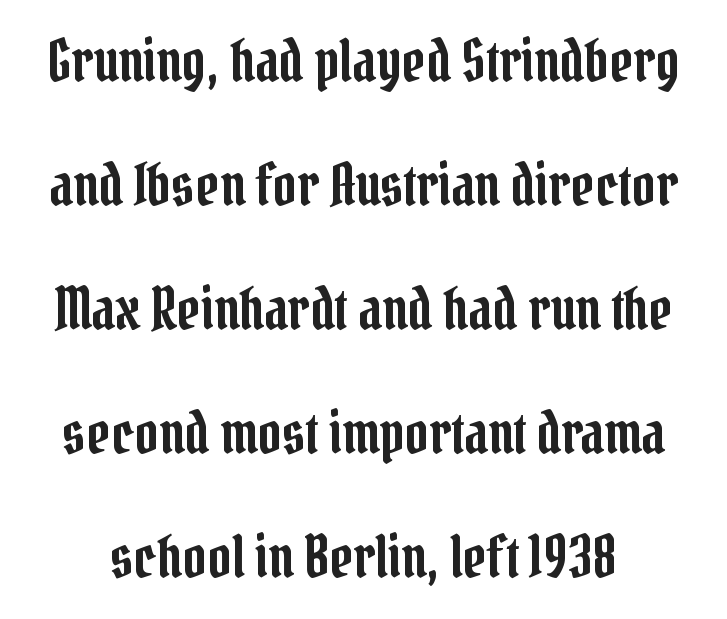
The image shows 58 px condensed serif type, upright; set loose line spacing (2.14x), normal letter spacing, not underlined; low stroke contrast and a medium x-height.
